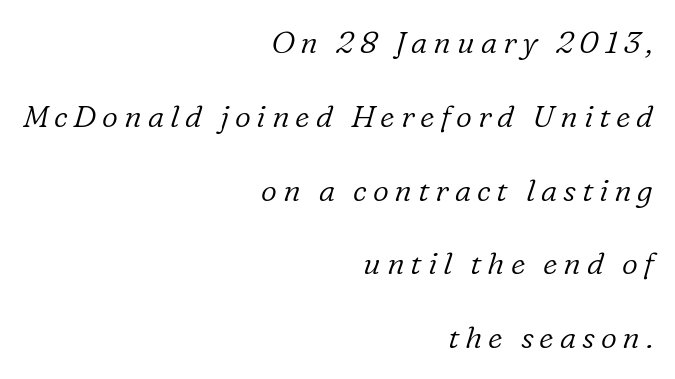
The image shows 31 px light serif type, italic (leaning right); set right-aligned, loose line spacing (2.38x), not underlined; low stroke contrast and a medium x-height.
